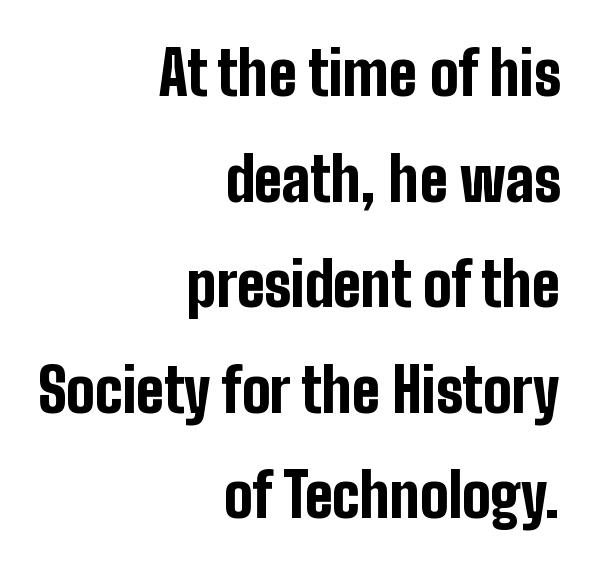
Q: Is the text bold? A: Yes.
Q: Is the text italic (slanted)? A: No, it is upright.
Q: Is the typeface a serif or a sans-serif typeface? A: Sans-serif.
Q: Is the text underlined? A: No.
Q: How is the paragraph aligned? A: Right-aligned.
Q: Is the spacing between letters normal or unusually wide? A: Normal.
Q: Width (condensed, normal, or wide)? A: Condensed.
Q: Stroke contrast? A: Low.
Q: x-height? A: Medium.
Q: Monospaced? A: No.
